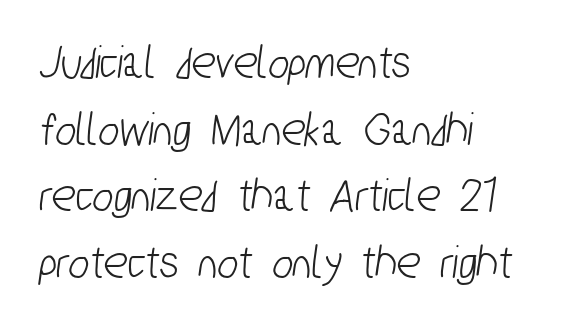
{"serif": "no", "width": "condensed", "stroke_contrast": "low", "x_height": "medium", "monospaced": "no", "underline": "no", "align": "left", "line_spacing": "normal", "line_spacing_ratio": 1.36, "letter_spacing": "normal", "letter_spacing_em": 0.0, "glyph_px": 49}
